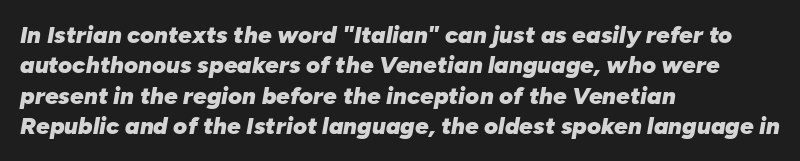
{"italic": "yes", "lean": "right", "slant_degrees": 10, "bold": "yes", "underline": "no", "align": "left", "line_spacing": "normal", "line_spacing_ratio": 1.27, "letter_spacing": "normal", "letter_spacing_em": 0.0, "glyph_px": 24}
